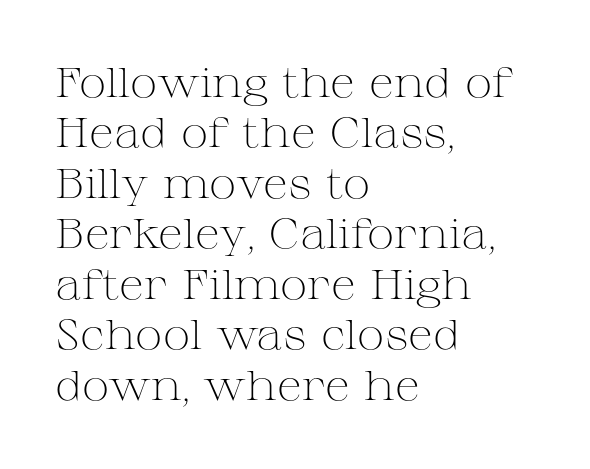
{"serif": "yes", "italic": "no", "bold": "no", "weight": "light", "width": "wide", "stroke_contrast": "medium", "x_height": "medium", "monospaced": "no", "underline": "no", "align": "left", "line_spacing_ratio": 1.23, "letter_spacing": "normal", "letter_spacing_em": 0.0, "glyph_px": 41}
